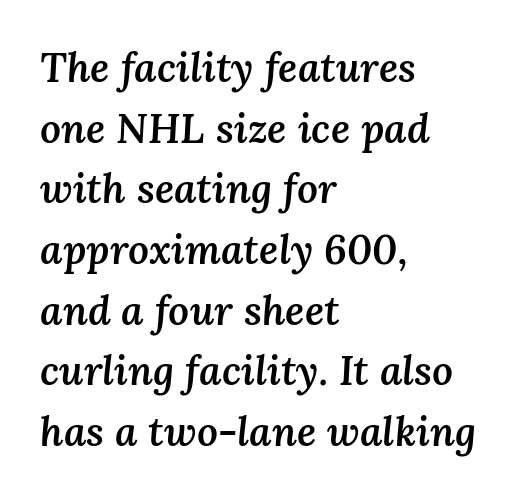
Q: Is the text bold? A: Semi-bold.
Q: Is the text italic (slanted)? A: Yes, it leans right by about 3 degrees.
Q: Is the text underlined? A: No.
Q: How is the paragraph aligned? A: Left-aligned.
Q: Is the spacing between letters normal or unusually wide? A: Normal.
Q: Is the spacing between lines tight, normal or loose? A: Normal.
Q: Width (condensed, normal, or wide)? A: Normal.
Q: Stroke contrast? A: Medium.
Q: x-height? A: Medium.
Q: Monospaced? A: No.
